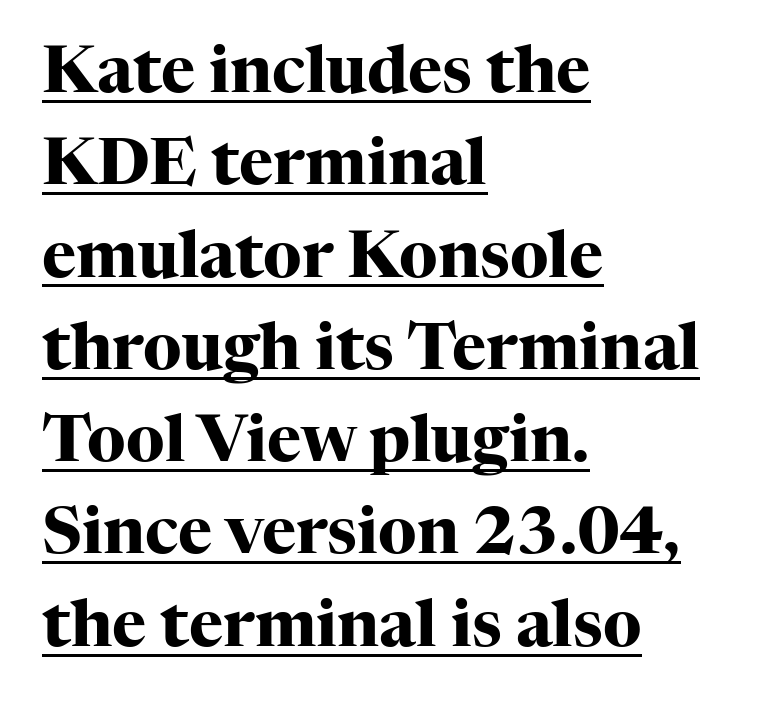
Q: Is the text bold? A: Yes.
Q: Is the text italic (slanted)? A: No, it is upright.
Q: Is the typeface a serif or a sans-serif typeface? A: Serif.
Q: Is the text underlined? A: Yes.
Q: How is the paragraph aligned? A: Left-aligned.
Q: Is the spacing between letters normal or unusually wide? A: Normal.
Q: Is the spacing between lines tight, normal or loose? A: Normal.
Q: Width (condensed, normal, or wide)? A: Normal.
Q: Stroke contrast? A: High.
Q: x-height? A: Medium.
Q: Monospaced? A: No.
